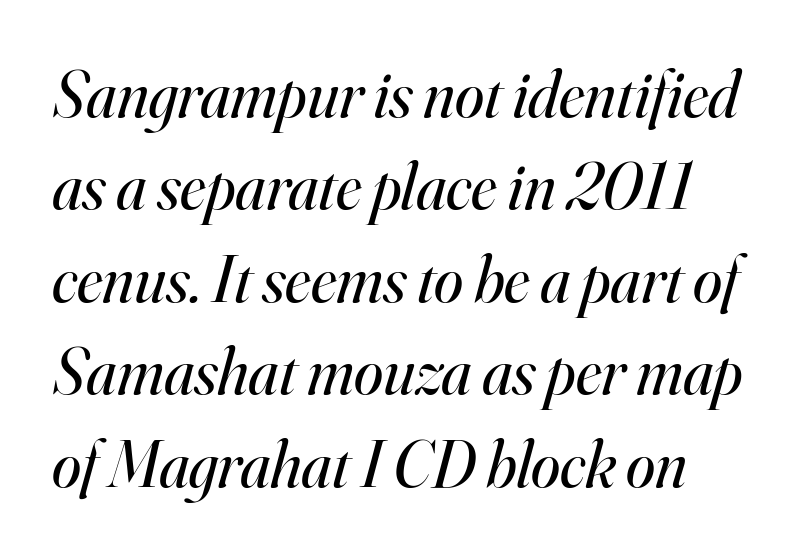
The image shows 66 px regular-weight serif type, italic (leaning right); set normal line spacing (1.4x), normal letter spacing, not underlined; high stroke contrast and a small x-height.
